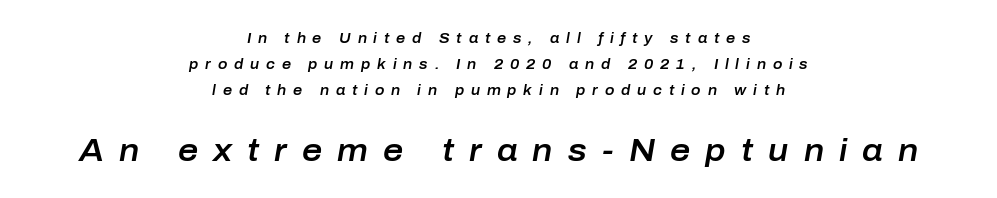
Which margin do the lines hug? Neither — every line sits in the middle. Looks like regular typesetting: each glyph gets only the width it needs. You can tell it's italic because the verticals aren't actually vertical. Descender tails drop into unmarked territory. Each word looks stretched out because of the extra space between its letters. The designer gave the closing block more size than the opening block.
